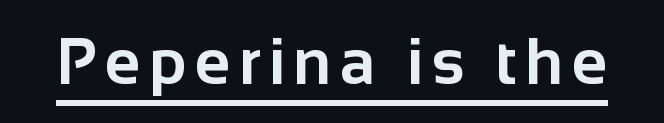
Q: Is the text bold? A: Yes.
Q: Is the text italic (slanted)? A: No, it is upright.
Q: Is the typeface a serif or a sans-serif typeface? A: Sans-serif.
Q: Is the text underlined? A: Yes.
Q: Width (condensed, normal, or wide)? A: Normal.
Q: Stroke contrast? A: Low.
Q: x-height? A: Medium.
Q: Monospaced? A: No.
